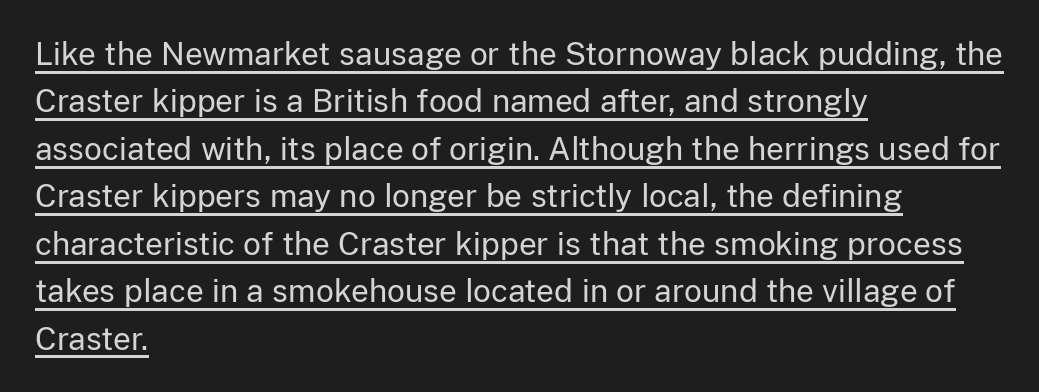
The specimen includes a rule beneath the text block's lines. The paragraph shown leans on its left margin. Serifs: no, the terminals of the letterforms are clean. The face looks like a standard text weight, possibly lighter.
